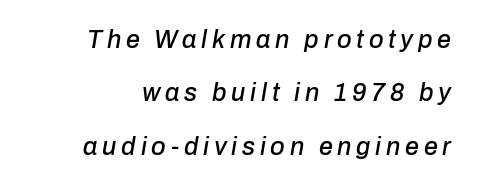
Q: Is the text italic (slanted)? A: Yes, it leans right by about 10 degrees.
Q: Is the text underlined? A: No.
Q: Is the spacing between lines tight, normal or loose? A: Loose.
